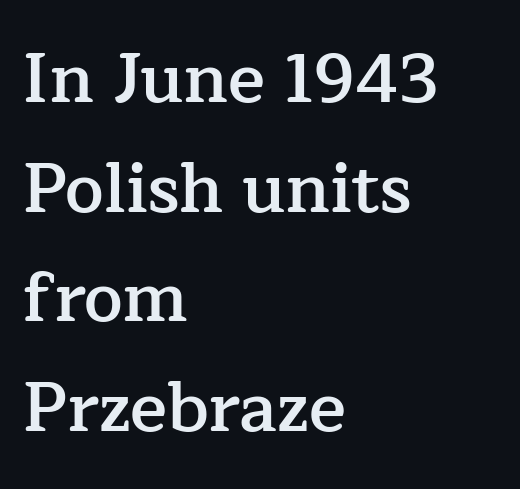
Q: Is the text bold? A: Semi-bold.
Q: Is the text italic (slanted)? A: No, it is upright.
Q: Is the typeface a serif or a sans-serif typeface? A: Serif.
Q: Is the text underlined? A: No.
Q: How is the paragraph aligned? A: Left-aligned.
Q: Is the spacing between letters normal or unusually wide? A: Normal.
Q: Is the spacing between lines tight, normal or loose? A: Normal.
Q: Width (condensed, normal, or wide)? A: Normal.
Q: Stroke contrast? A: Low.
Q: x-height? A: Medium.
Q: Monospaced? A: No.
